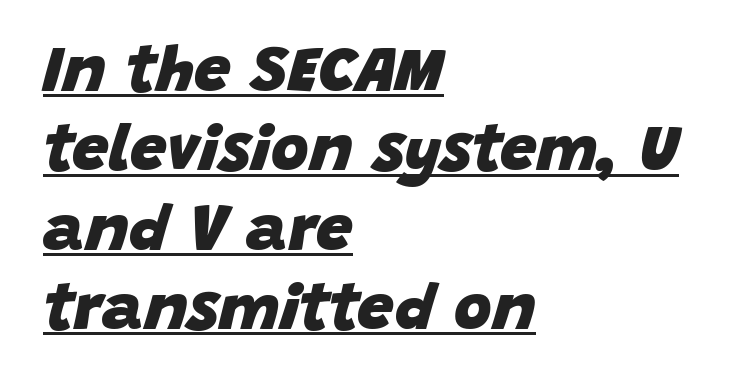
The image shows 65 px heavy type, italic (leaning right); set left-aligned, line spacing 1.22x, normal letter spacing, underlined; low stroke contrast and a large x-height.
